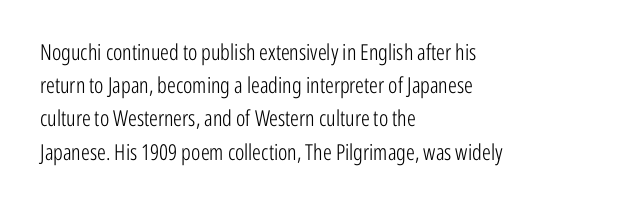
The image shows 22 px text type, upright; set left-aligned, normal line spacing (1.51x), normal letter spacing, not underlined.
